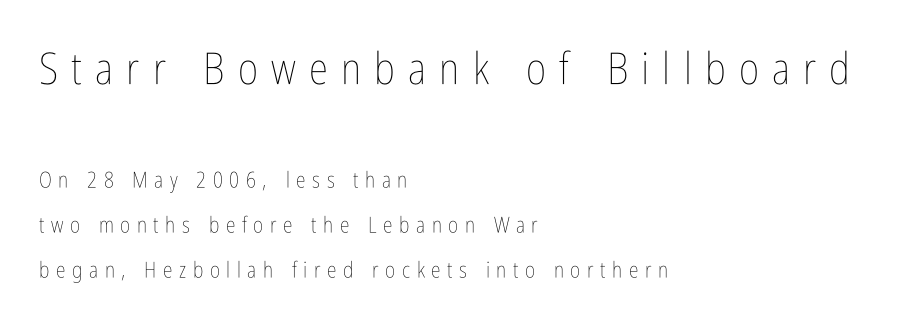
Visually the block forms a straight wall on the left and a jagged coastline on the right. Block one is the big one; block two sits smaller underneath. A typesetter would call this proportional, since set widths differ per character. The characters are drawn with everyday or finer stroke widths. Words float on clear page, feet unadorned. Horizontal bands of white between lines are thick stripes.
